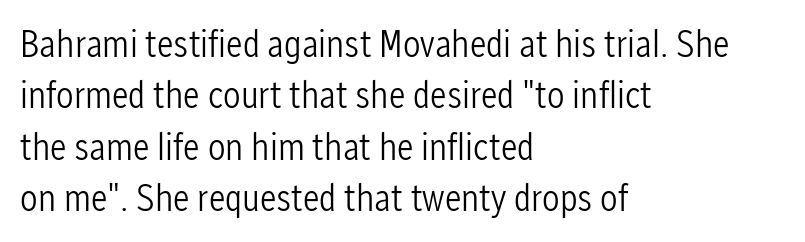
{"serif": "no", "italic": "no", "bold": "no", "weight": "light", "width": "condensed", "stroke_contrast": "low", "x_height": "medium", "monospaced": "no", "underline": "no", "align": "left", "line_spacing": "normal", "line_spacing_ratio": 1.32, "letter_spacing": "normal", "letter_spacing_em": 0.0, "glyph_px": 39}
